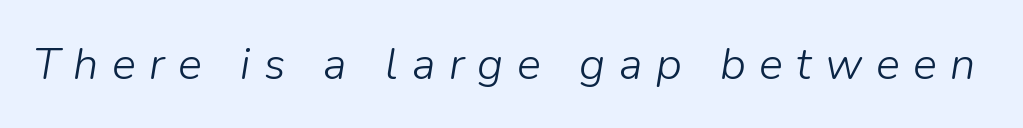
The image shows 45 px light type, italic (leaning right); set unusually wide letter spacing (+0.3 em), not underlined; low stroke contrast and a medium x-height.
